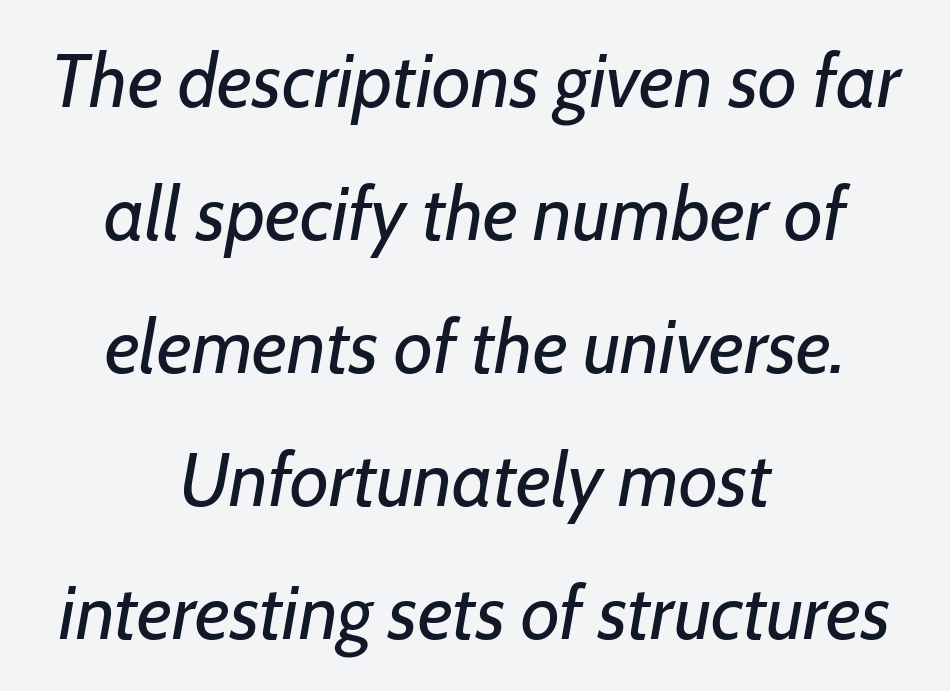
The image shows 76 px regular-weight type, italic (leaning right); set centered, line spacing 1.75x, normal letter spacing, not underlined; low stroke contrast and a medium x-height.
